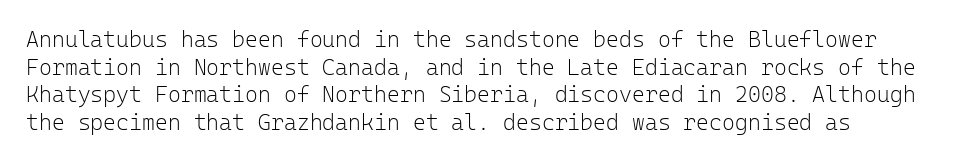
Q: Is the text bold? A: No.
Q: Is the text italic (slanted)? A: No, it is upright.
Q: Is the text underlined? A: No.
Q: How is the paragraph aligned? A: Left-aligned.
Q: Is the spacing between letters normal or unusually wide? A: Normal.
Q: Is the spacing between lines tight, normal or loose? A: Normal.
